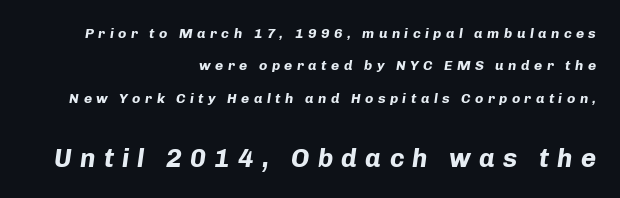
Q: Is the text bold? A: Yes.
Q: Is the text italic (slanted)? A: Yes, it leans right by about 8 degrees.
Q: Is the text underlined? A: No.
Q: How is the paragraph aligned? A: Right-aligned.
Q: Is the spacing between letters normal or unusually wide? A: Unusually wide.
Q: Is the spacing between lines tight, normal or loose? A: Loose.
Q: Which block of text is set in a larger size, the first (top) or the second (bottom)? A: The second (bottom) one.
